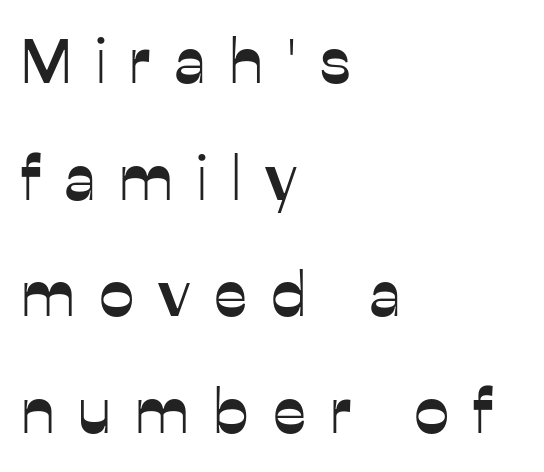
These lines stack with their left ends in a neat column. There is plenty of visible air inserted between adjacent glyphs. Here the designer chose a conventional face with non-uniform glyph widths. I'd call this a sans setting — the letters go barefoot. The passage shown is not underscored anywhere.
